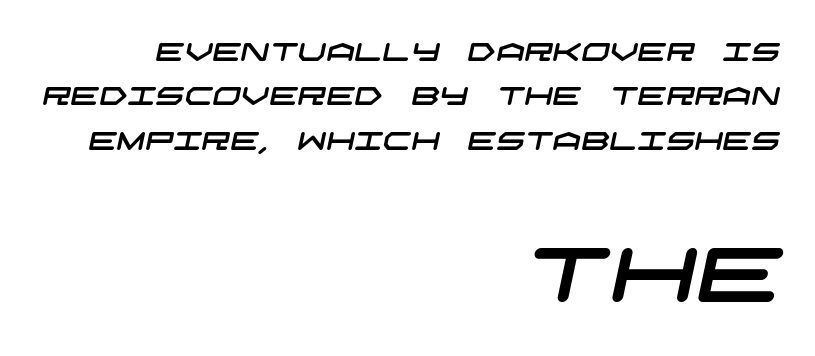
Q: Is the typeface a serif or a sans-serif typeface? A: Sans-serif.
Q: Is the text underlined? A: No.
Q: How is the paragraph aligned? A: Right-aligned.
Q: Is the spacing between letters normal or unusually wide? A: Normal.
Q: Which block of text is set in a larger size, the first (top) or the second (bottom)? A: The second (bottom) one.
Q: Width (condensed, normal, or wide)? A: Wide.
Q: Stroke contrast? A: Low.
Q: x-height? A: Large.
